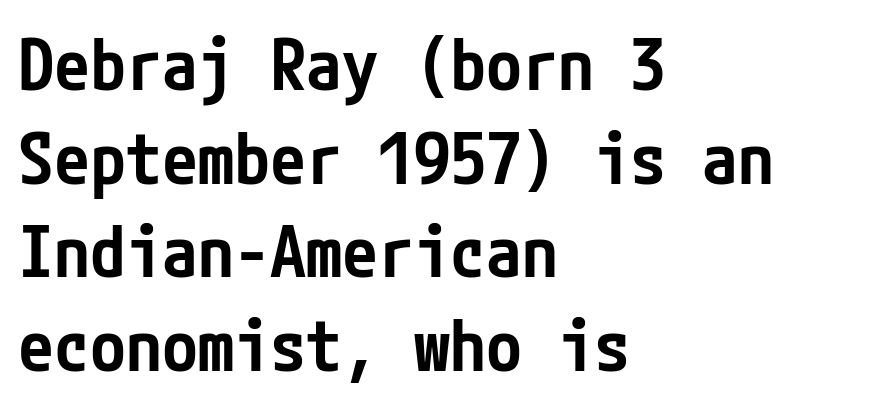
The image shows 72 px semibold, condensed sans-serif type, upright; set left-aligned, normal line spacing (1.3x), normal letter spacing, not underlined; low stroke contrast and a medium x-height.
